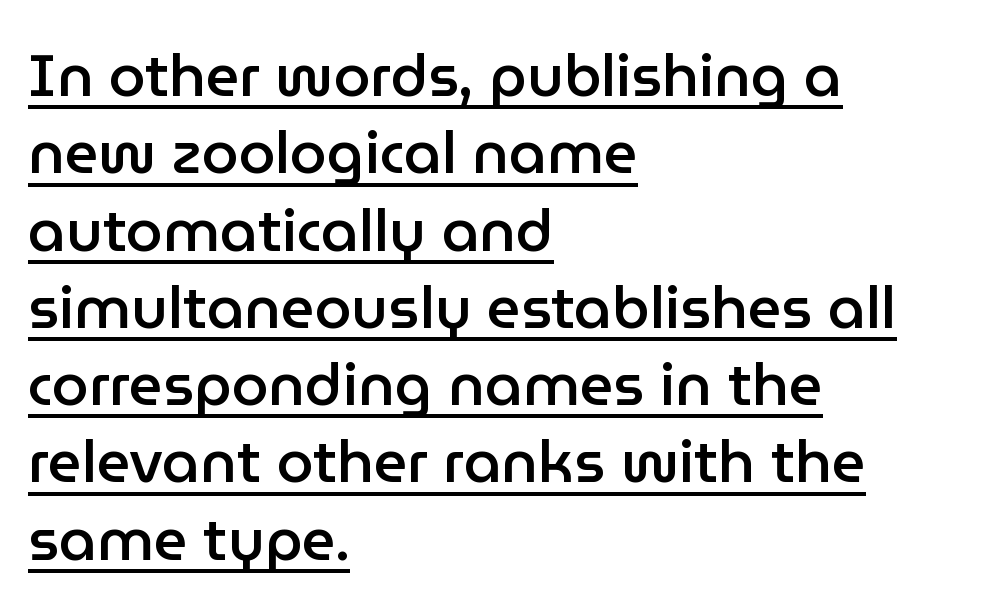
The image shows 59 px semibold sans-serif type, upright; set left-aligned, normal line spacing (1.31x), normal letter spacing, underlined; low stroke contrast and a medium x-height.
